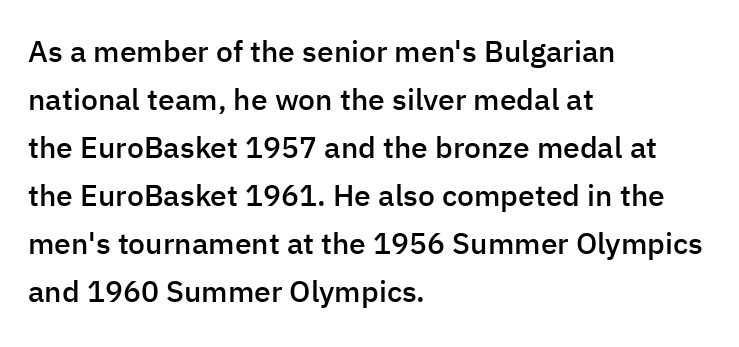
{"serif": "no", "italic": "no", "bold": "semi", "weight": "semibold", "width": "normal", "stroke_contrast": "low", "x_height": "medium", "monospaced": "no", "underline": "no", "align": "left", "line_spacing": "normal", "line_spacing_ratio": 1.6, "letter_spacing": "normal", "letter_spacing_em": 0.0, "glyph_px": 30}
